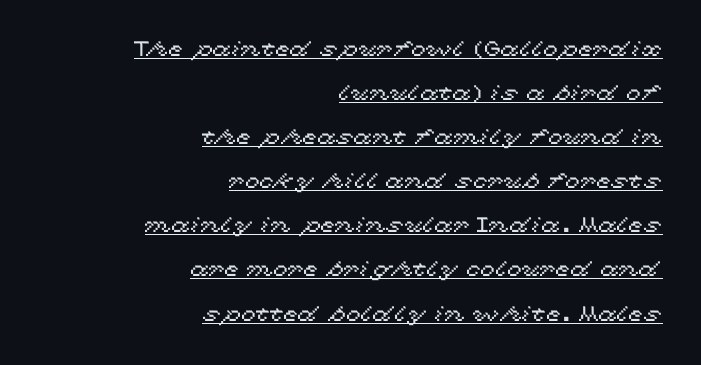
{"underline": "yes", "align": "right", "line_spacing": "loose", "line_spacing_ratio": 2.1, "letter_spacing": "normal", "letter_spacing_em": 0.0, "glyph_px": 21}
